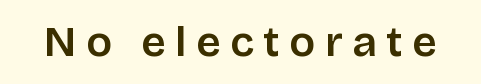
Q: Is the text italic (slanted)? A: No, it is upright.
Q: Is the typeface a serif or a sans-serif typeface? A: Sans-serif.
Q: Is the text underlined? A: No.
Q: Is the spacing between letters normal or unusually wide? A: Unusually wide.
Q: Width (condensed, normal, or wide)? A: Normal.
Q: Stroke contrast? A: Low.
Q: x-height? A: Large.
Q: Monospaced? A: No.
